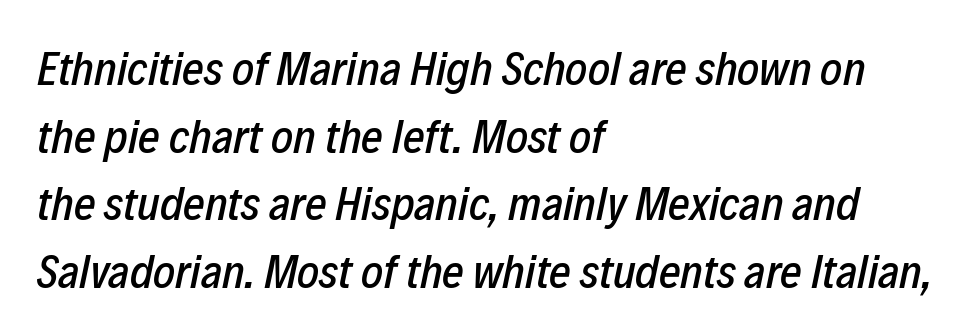
{"italic": "yes", "lean": "right", "slant_degrees": 12, "width": "condensed", "stroke_contrast": "low", "x_height": "medium", "monospaced": "no", "underline": "no", "align": "left", "line_spacing": "normal", "line_spacing_ratio": 1.44, "letter_spacing": "normal", "letter_spacing_em": 0.0, "glyph_px": 47}
